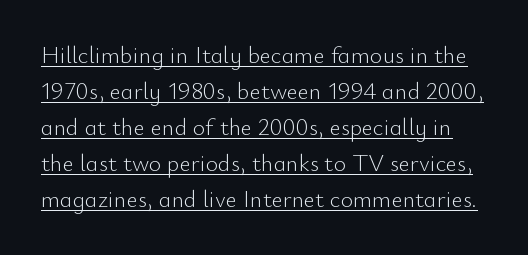
Q: Is the text bold? A: No.
Q: Is the text italic (slanted)? A: No, it is upright.
Q: Is the text underlined? A: Yes.
Q: Is the spacing between letters normal or unusually wide? A: Normal.
Q: Is the spacing between lines tight, normal or loose? A: Normal.
